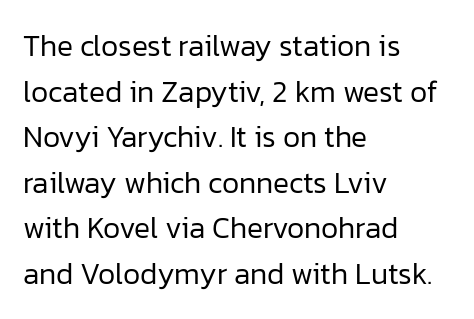
The image shows 30 px regular-weight sans-serif type, upright; set left-aligned, normal line spacing (1.52x), normal letter spacing, not underlined; low stroke contrast and a medium x-height.
